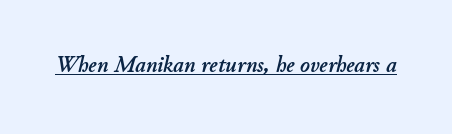
The image shows 23 px text type, italic (leaning right); set normal letter spacing, underlined.
